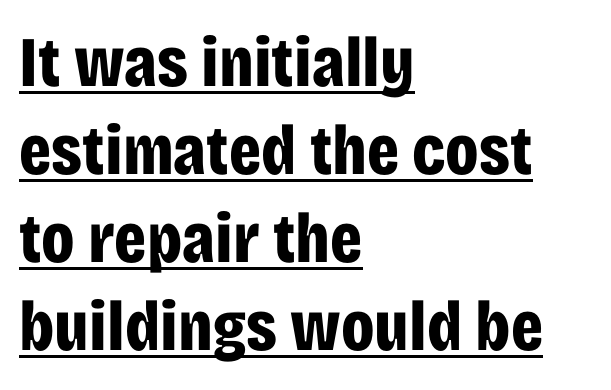
Q: Is the text bold? A: Yes.
Q: Is the text italic (slanted)? A: No, it is upright.
Q: Is the typeface a serif or a sans-serif typeface? A: Sans-serif.
Q: Is the text underlined? A: Yes.
Q: How is the paragraph aligned? A: Left-aligned.
Q: Is the spacing between letters normal or unusually wide? A: Normal.
Q: Width (condensed, normal, or wide)? A: Condensed.
Q: Stroke contrast? A: Low.
Q: x-height? A: Large.
Q: Monospaced? A: No.
